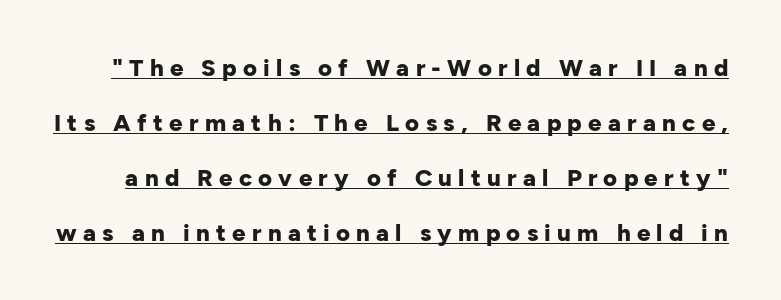
Someone cranked the tracking dial way up on this one. These lines carry a lot of weight — the face is fully bold. Line spacing here is loose. This is the regular roman posture of the typeface. The passage shown is underscored from start to finish.
